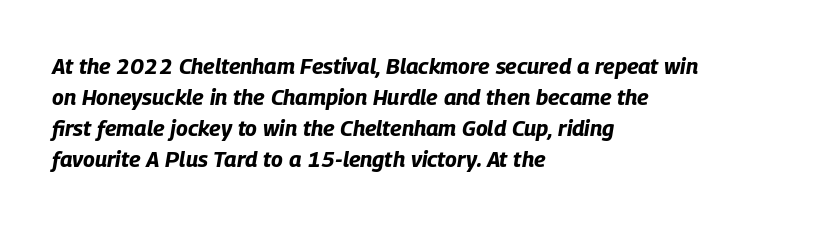
{"italic": "yes", "lean": "right", "slant_degrees": 9, "bold": "yes", "underline": "no", "align": "left", "line_spacing": "normal", "line_spacing_ratio": 1.41, "letter_spacing": "normal", "letter_spacing_em": 0.0, "glyph_px": 22}
